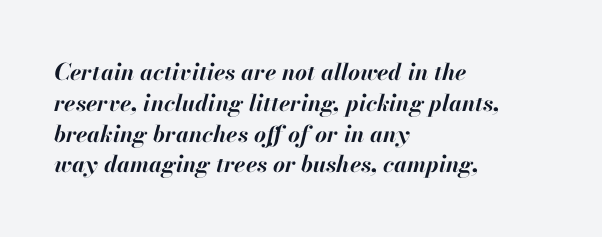
Q: Is the text bold? A: Yes.
Q: Is the text italic (slanted)? A: Yes, it leans right by about 13 degrees.
Q: Is the text underlined? A: No.
Q: How is the paragraph aligned? A: Left-aligned.
Q: Is the spacing between letters normal or unusually wide? A: Normal.
Q: Is the spacing between lines tight, normal or loose? A: Normal.
